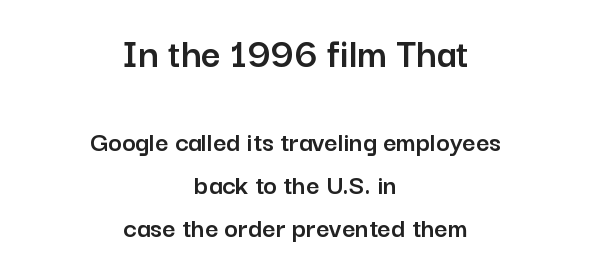
This rendering features lettering with no underline. Nope, not italic — everything's standing straight. In CSS terms this would be text-align: center. Caption: upper text group enlarged, lower text group reduced. The designer went with a sans here, leaving each stem footless. Think of a printed novel: that variable character pitch is what you see here.
